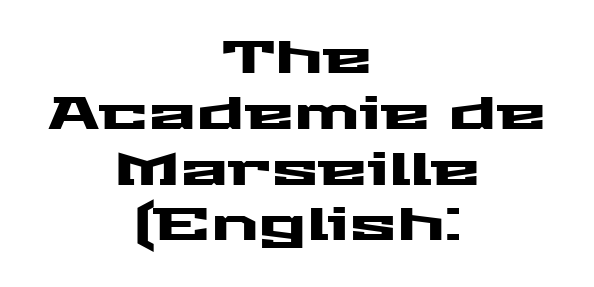
The image shows 45 px wide sans-serif type, upright; set centered, line spacing 1.24x, normal letter spacing, not underlined; medium stroke contrast and a medium x-height.
